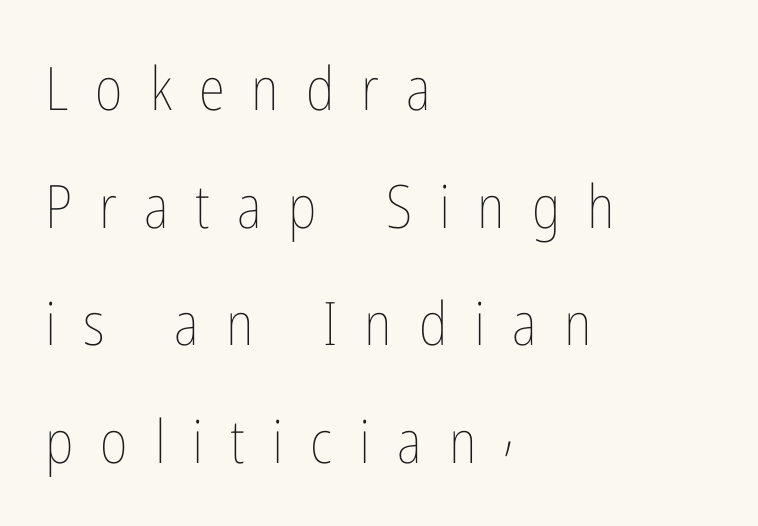
Every stem runs plumb, perpendicular to the baseline. You could fit nearly another row in the gap between these rows. Line beginnings align vertically; line endings do not. The gap between lines stays unmarked.
